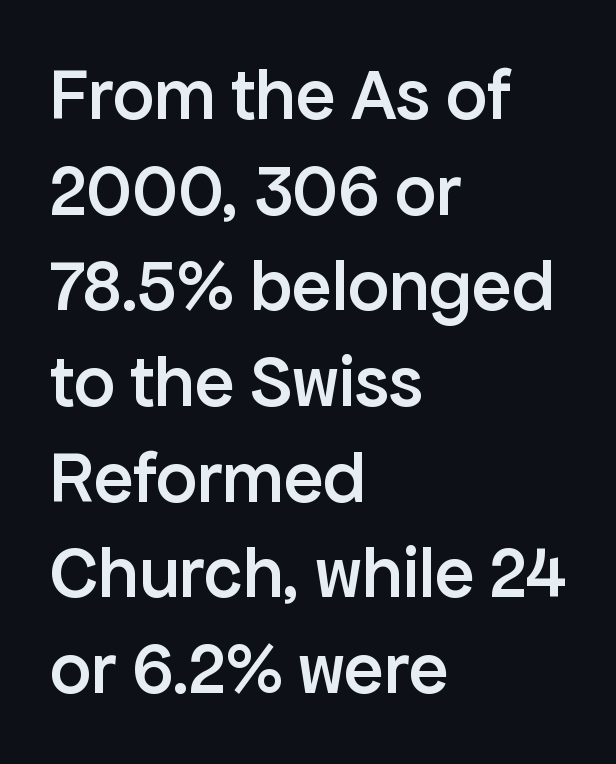
Q: Is the text bold? A: Semi-bold.
Q: Is the text italic (slanted)? A: No, it is upright.
Q: Is the typeface a serif or a sans-serif typeface? A: Sans-serif.
Q: Is the text underlined? A: No.
Q: How is the paragraph aligned? A: Left-aligned.
Q: Is the spacing between letters normal or unusually wide? A: Normal.
Q: Is the spacing between lines tight, normal or loose? A: Normal.
Q: Width (condensed, normal, or wide)? A: Normal.
Q: Stroke contrast? A: Low.
Q: x-height? A: Medium.
Q: Monospaced? A: No.
